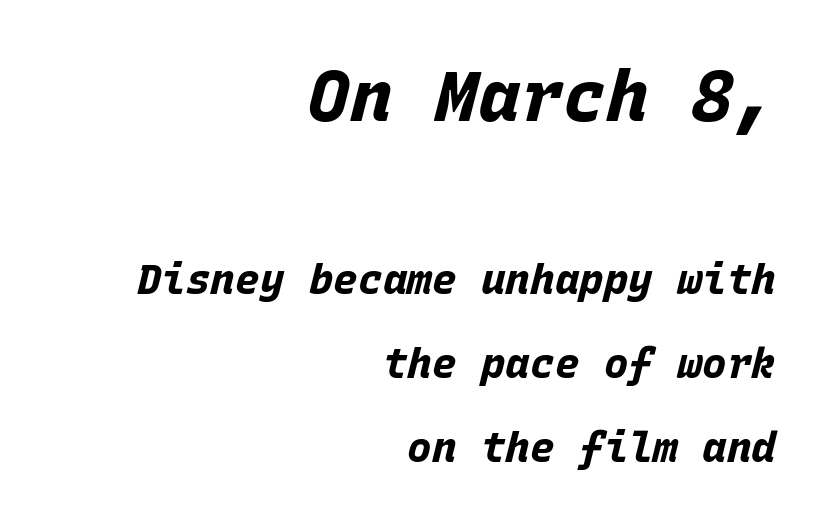
Q: Is the text bold? A: Yes.
Q: Is the text italic (slanted)? A: Yes, it leans right by about 15 degrees.
Q: Is the text underlined? A: No.
Q: How is the paragraph aligned? A: Right-aligned.
Q: Is the spacing between letters normal or unusually wide? A: Normal.
Q: Is the spacing between lines tight, normal or loose? A: Loose.
Q: Which block of text is set in a larger size, the first (top) or the second (bottom)? A: The first (top) one.
Q: Width (condensed, normal, or wide)? A: Normal.
Q: Stroke contrast? A: Low.
Q: x-height? A: Large.
Q: Monospaced? A: Yes.
